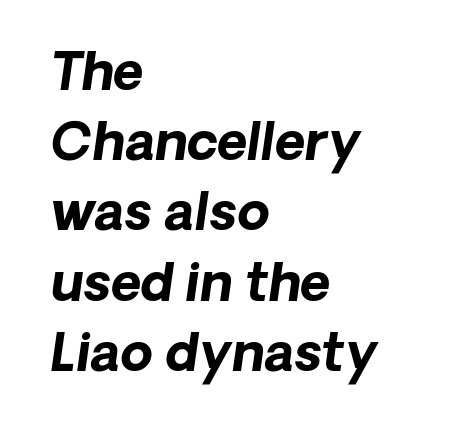
You'd pick this weight for a headline — it's a proper bold. These lines are set flush left with a ragged right edge. Vertically, the passage feels balanced, rows spaced as you'd expect. Letter spacing: default. This is oblique type, the kind used for emphasis or titles. Unmarked baselines from the first word to the last.
